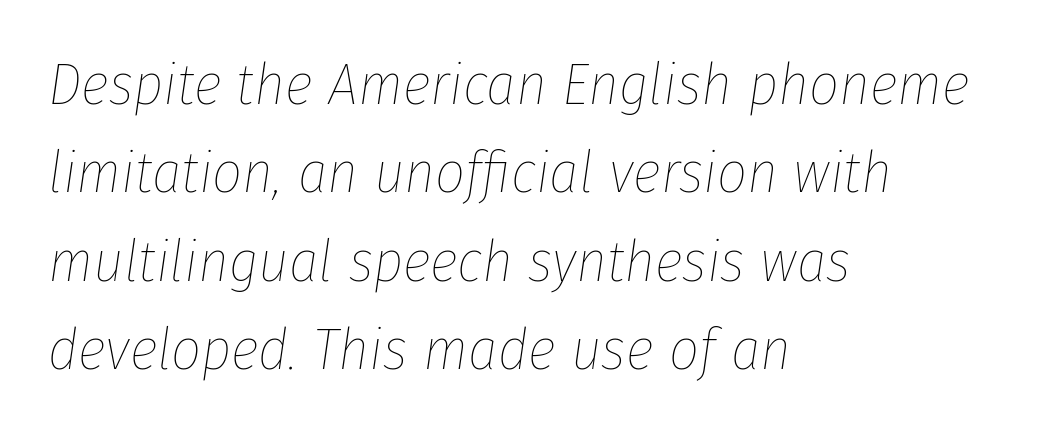
The image shows 59 px thin, condensed type, italic (leaning right); set left-aligned, normal line spacing (1.5x), normal letter spacing, not underlined; low stroke contrast and a medium x-height.
